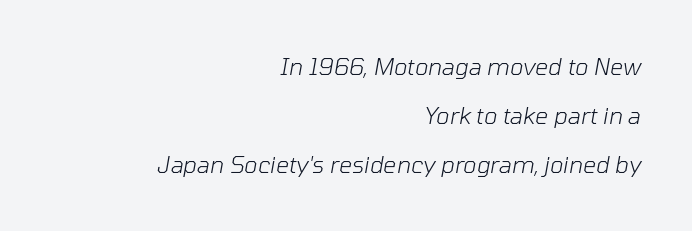
{"italic": "yes", "lean": "right", "slant_degrees": 10, "bold": "no", "underline": "no", "align": "right", "line_spacing": "loose", "line_spacing_ratio": 2.14, "letter_spacing": "normal", "letter_spacing_em": 0.0, "glyph_px": 23}
